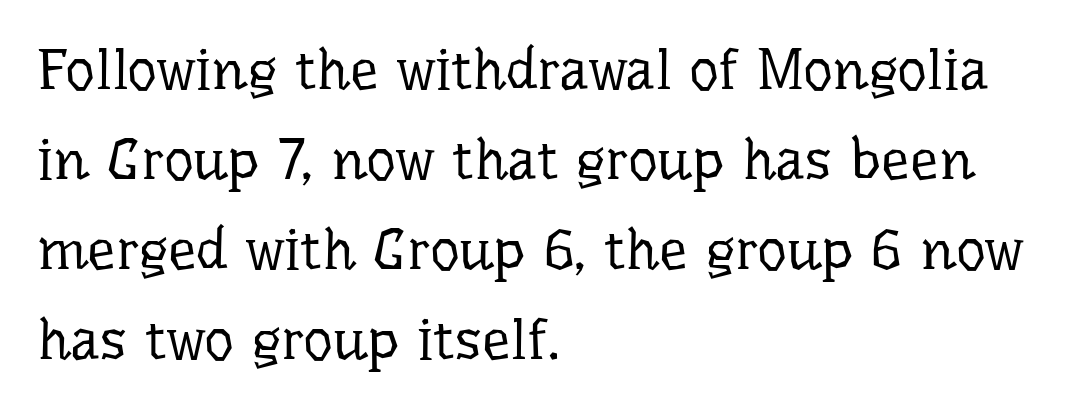
Ordinary non-slanted type is in use. Leading matches the norm, producing a regular column. Caption: face not bold, strokes unweighted. The lines are quadded left. Nobody touched the tracking dial on this one.
